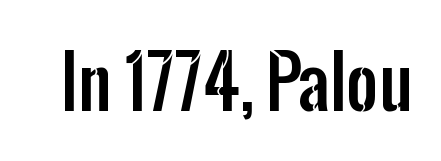
{"serif": "no", "italic": "no", "width": "condensed", "stroke_contrast": "low", "x_height": "medium", "monospaced": "no", "underline": "no", "letter_spacing": "normal", "letter_spacing_em": 0.0, "glyph_px": 70}
